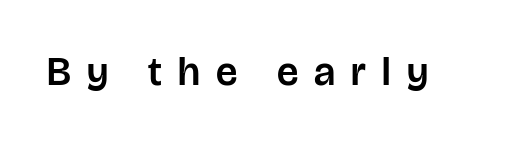
{"serif": "no", "italic": "no", "width": "normal", "stroke_contrast": "low", "x_height": "large", "monospaced": "no", "underline": "no", "letter_spacing": "wide", "letter_spacing_em": 0.4, "glyph_px": 40}
